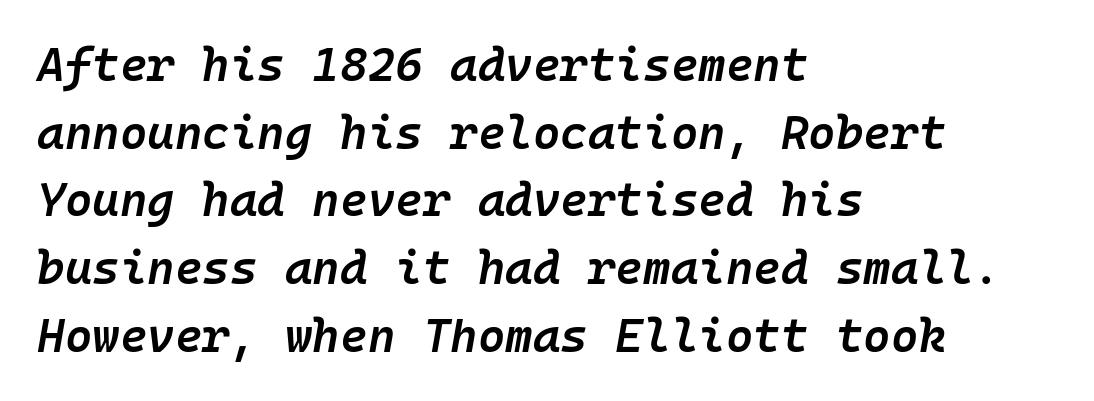
{"italic": "yes", "lean": "right", "slant_degrees": 10, "bold": "semi", "weight": "semibold", "width": "normal", "stroke_contrast": "low", "x_height": "medium", "monospaced": "yes", "underline": "no", "align": "left", "line_spacing": "normal", "line_spacing_ratio": 1.44, "letter_spacing": "normal", "letter_spacing_em": 0.0, "glyph_px": 47}
